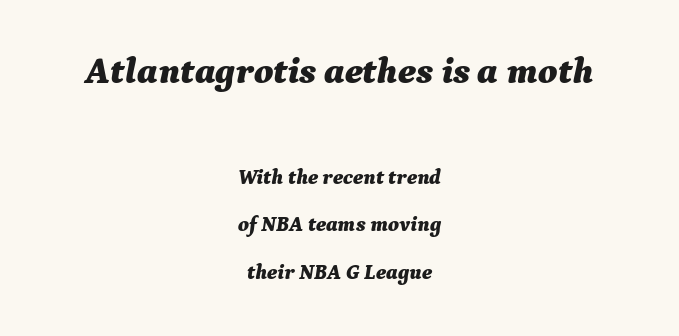
The image shows 37 px bold type, italic (leaning right); set centered, loose line spacing (2.27x), normal letter spacing, not underlined; the first (top) block is 1.76x larger; medium stroke contrast and a medium x-height.
